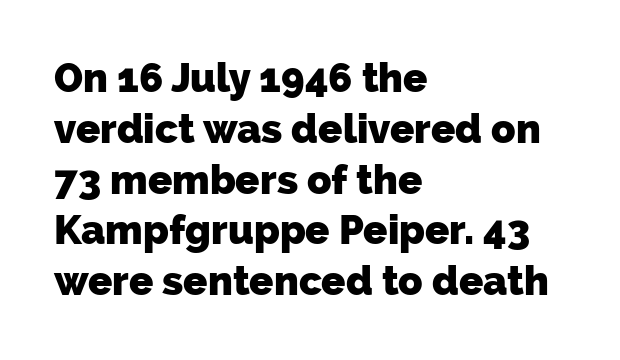
Q: Is the text bold? A: Yes.
Q: Is the typeface a serif or a sans-serif typeface? A: Sans-serif.
Q: Is the text underlined? A: No.
Q: How is the paragraph aligned? A: Left-aligned.
Q: Is the spacing between letters normal or unusually wide? A: Normal.
Q: Is the spacing between lines tight, normal or loose? A: Normal.
Q: Width (condensed, normal, or wide)? A: Normal.
Q: Stroke contrast? A: Low.
Q: x-height? A: Medium.
Q: Monospaced? A: No.
